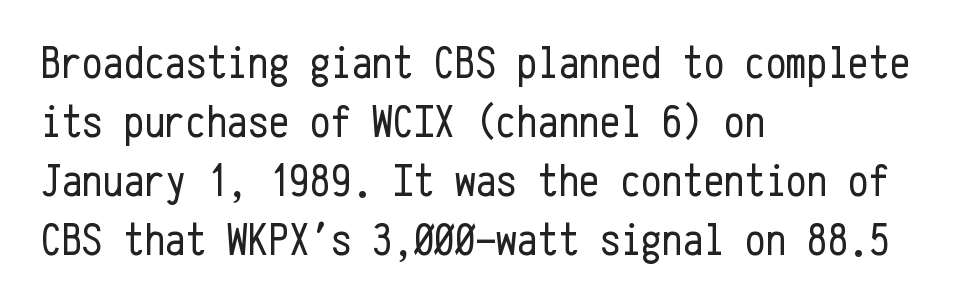
{"serif": "no", "italic": "no", "bold": "no", "weight": "regular", "width": "condensed", "stroke_contrast": "low", "x_height": "medium", "monospaced": "yes", "underline": "no", "align": "left", "line_spacing": "normal", "line_spacing_ratio": 1.28, "letter_spacing": "normal", "letter_spacing_em": 0.0, "glyph_px": 46}
